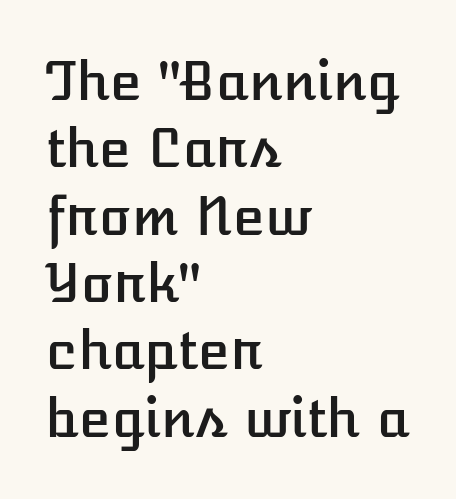
{"italic": "no", "width": "normal", "stroke_contrast": "low", "x_height": "medium", "monospaced": "no", "underline": "no", "align": "left", "line_spacing": "normal", "line_spacing_ratio": 1.27, "letter_spacing": "normal", "letter_spacing_em": 0.0, "glyph_px": 53}
